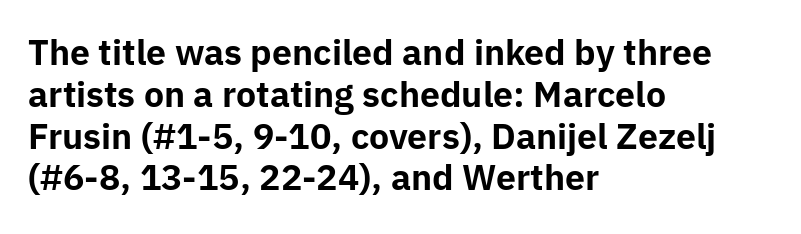
The image shows 34 px bold sans-serif type, upright; set left-aligned, line spacing 1.23x, normal letter spacing, not underlined; low stroke contrast and a medium x-height.
